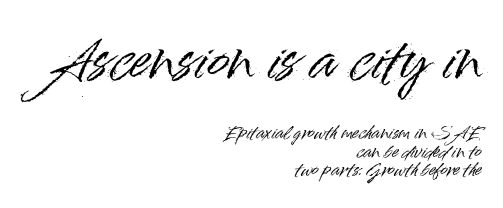
The image shows 52 px sans-serif type; set right-aligned, tight line spacing (1.09x), normal letter spacing, not underlined; the first (top) block is 3.06x larger; high stroke contrast and a small x-height.
